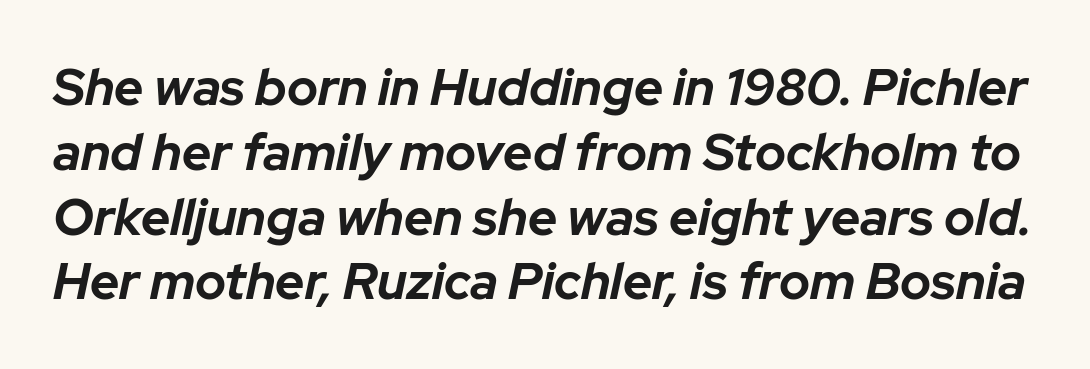
{"italic": "yes", "lean": "right", "slant_degrees": 12, "bold": "yes", "weight": "bold", "width": "normal", "stroke_contrast": "low", "x_height": "medium", "monospaced": "no", "underline": "no", "line_spacing": "normal", "line_spacing_ratio": 1.27, "letter_spacing": "normal", "letter_spacing_em": 0.0, "glyph_px": 51}
